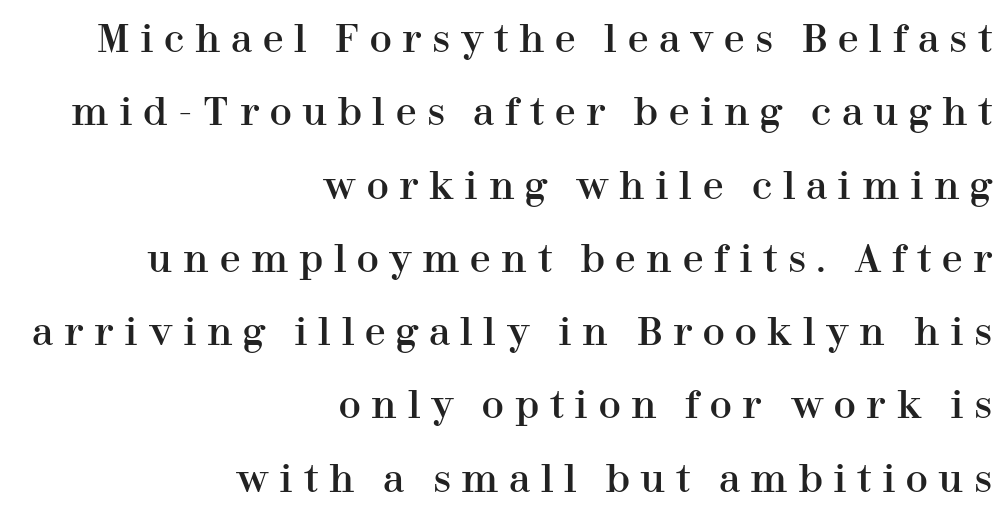
{"serif": "yes", "italic": "no", "width": "normal", "stroke_contrast": "high", "x_height": "medium", "monospaced": "no", "underline": "no", "align": "right", "line_spacing": "loose", "line_spacing_ratio": 1.98, "letter_spacing": "wide", "letter_spacing_em": 0.29, "glyph_px": 37}
